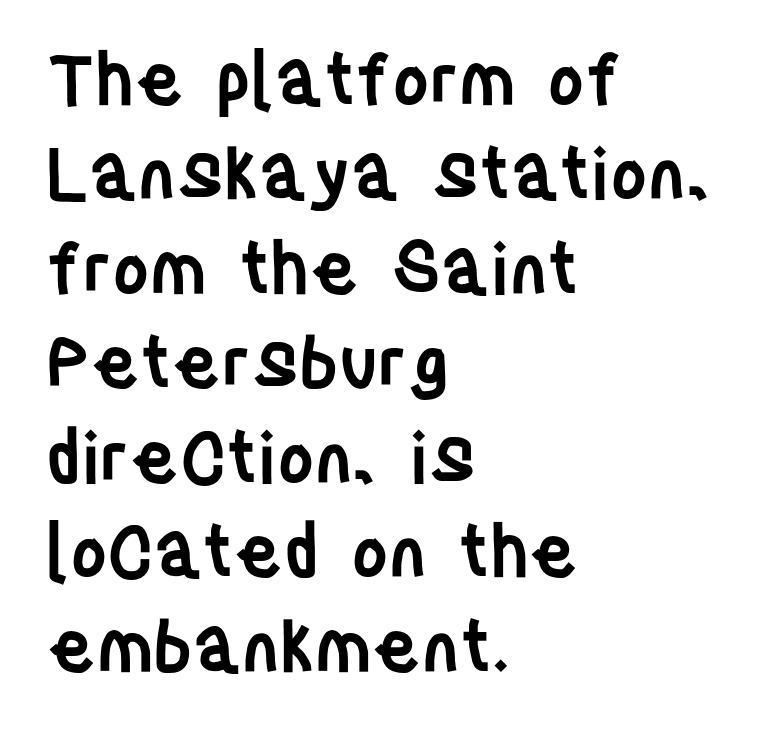
Descenders hang freely into open space. Which margin do the lines hug? The left one — the right edge is uneven. You could not count columns in this text — the font is proportionally spaced. Nope, no serifs anywhere on these letters.
